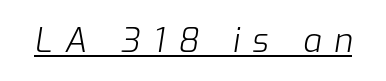
The image shows 33 px light type, italic (leaning right); set unusually wide letter spacing (+0.39 em), underlined; low stroke contrast and a medium x-height.
